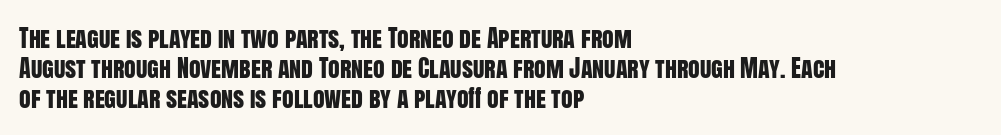
{"italic": "no", "underline": "no", "align": "left", "line_spacing_ratio": 1.24, "letter_spacing": "normal", "letter_spacing_em": 0.0, "glyph_px": 24}
